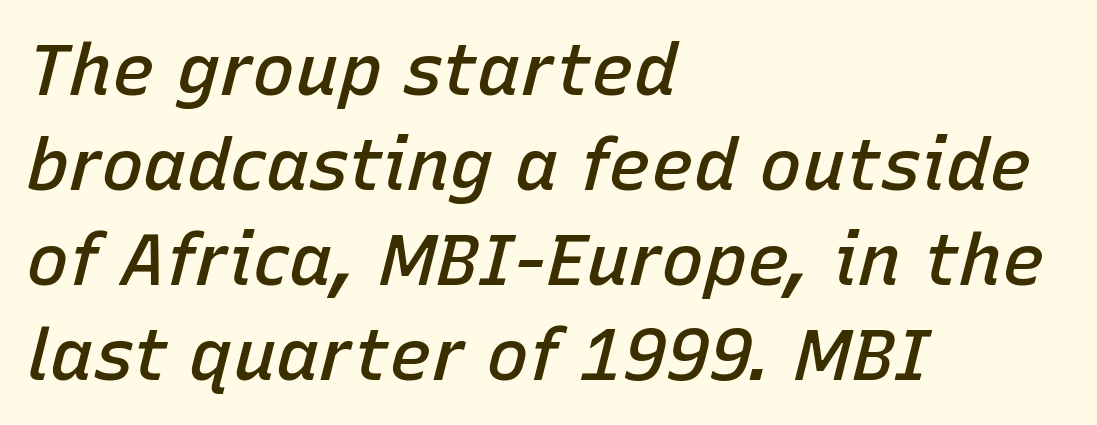
Q: Is the text bold? A: Semi-bold.
Q: Is the text italic (slanted)? A: Yes, it leans right by about 15 degrees.
Q: Is the text underlined? A: No.
Q: How is the paragraph aligned? A: Left-aligned.
Q: Is the spacing between letters normal or unusually wide? A: Normal.
Q: Is the spacing between lines tight, normal or loose? A: Normal.
Q: Width (condensed, normal, or wide)? A: Normal.
Q: Stroke contrast? A: Low.
Q: x-height? A: Medium.
Q: Monospaced? A: No.
